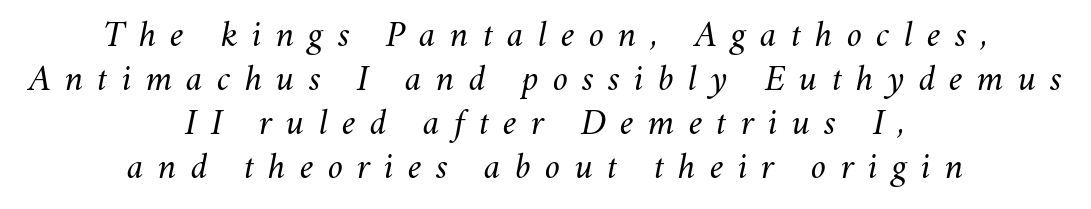
Q: Is the text bold? A: No.
Q: Is the text italic (slanted)? A: Yes, it leans right by about 11 degrees.
Q: Is the text underlined? A: No.
Q: How is the paragraph aligned? A: Centered.
Q: Is the spacing between letters normal or unusually wide? A: Unusually wide.
Q: Width (condensed, normal, or wide)? A: Normal.
Q: Stroke contrast? A: Medium.
Q: x-height? A: Small.
Q: Monospaced? A: No.
